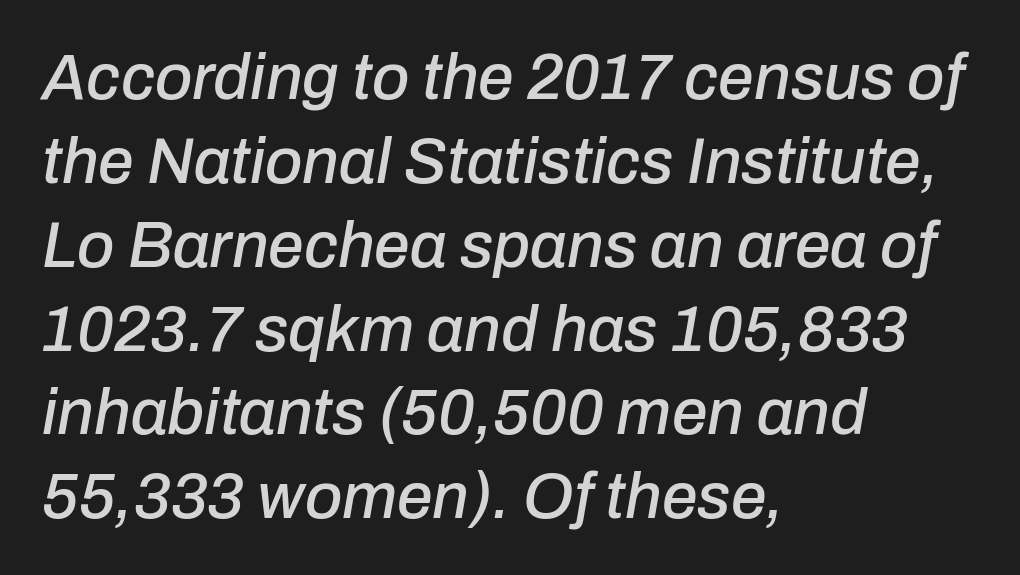
Each word holds together tightly as a unit, with standard inter-letter gaps. Each letter keeps its own natural width here, so spacing adapts to shape. The typesetter chose a ragged-right arrangement here. Would a proofreader flag this as italicized? Yes. The space beneath each line is pristine and unruled. Reading down the column, the eye jumps a familiar distance to each next line.
